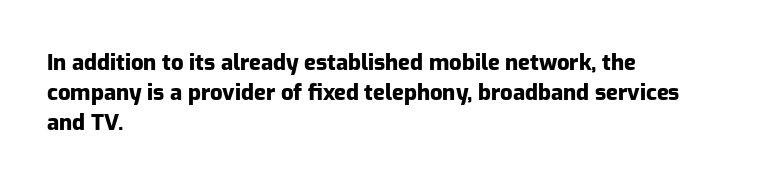
The image shows 22 px bold type, upright; set left-aligned, normal line spacing (1.36x), normal letter spacing, not underlined.
